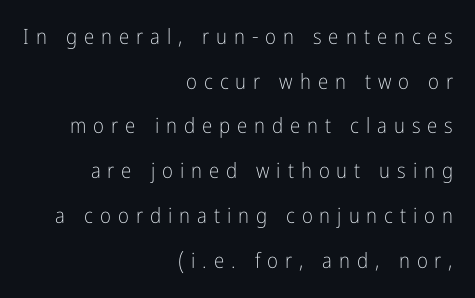
{"italic": "no", "bold": "no", "underline": "no", "align": "right", "line_spacing": "loose", "line_spacing_ratio": 2.13, "letter_spacing": "wide", "letter_spacing_em": 0.33, "glyph_px": 21}
